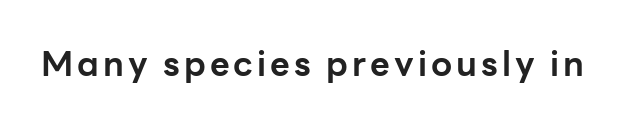
Q: Is the text bold? A: Yes.
Q: Is the text italic (slanted)? A: No, it is upright.
Q: Is the typeface a serif or a sans-serif typeface? A: Sans-serif.
Q: Is the text underlined? A: No.
Q: Width (condensed, normal, or wide)? A: Normal.
Q: Stroke contrast? A: Low.
Q: x-height? A: Medium.
Q: Monospaced? A: No.
